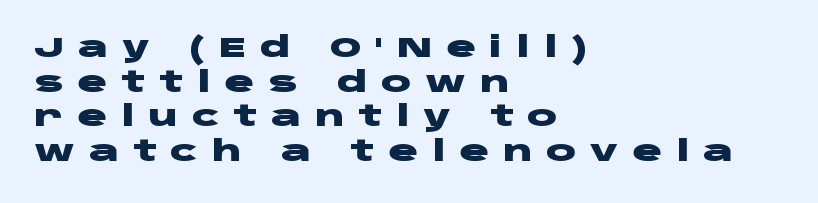
Q: Is the text bold? A: Yes.
Q: Is the text italic (slanted)? A: No, it is upright.
Q: Is the typeface a serif or a sans-serif typeface? A: Sans-serif.
Q: Is the text underlined? A: No.
Q: How is the paragraph aligned? A: Left-aligned.
Q: Is the spacing between letters normal or unusually wide? A: Unusually wide.
Q: Width (condensed, normal, or wide)? A: Wide.
Q: Stroke contrast? A: Low.
Q: x-height? A: Large.
Q: Monospaced? A: No.
